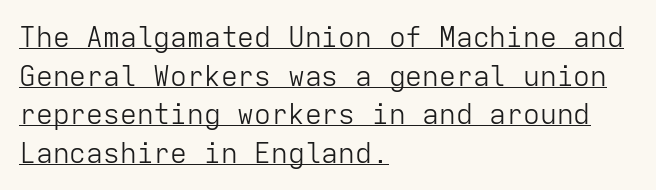
The image shows 28 px light sans-serif type, upright, monospaced; set left-aligned, normal line spacing (1.38x), normal letter spacing, underlined; low stroke contrast and a medium x-height.
